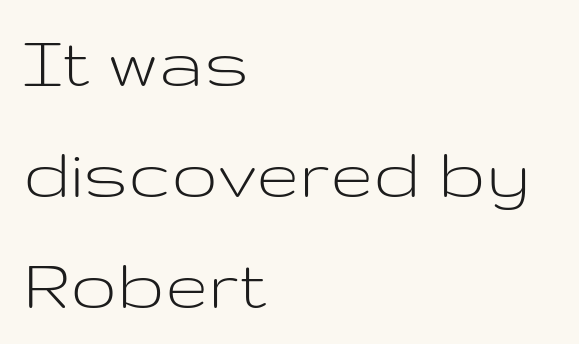
The words here are not underlined. Does the leading feel generous? No, just average. These lines were composed using upright roman letters. You could not count columns in this text — the font is proportionally spaced. Compared with typical body copy, the letter spacing here is the same. No extra ink here — the face is not bold.
